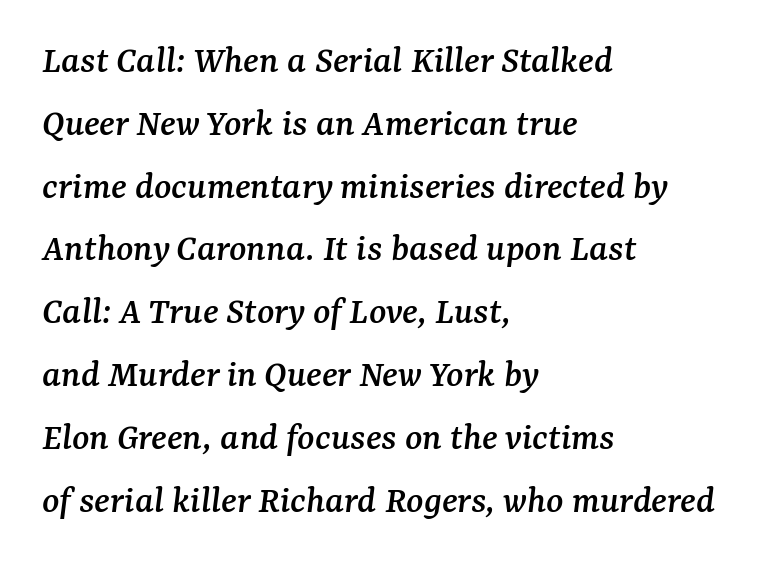
Q: Is the text italic (slanted)? A: Yes, it leans right by about 7 degrees.
Q: Is the typeface a serif or a sans-serif typeface? A: Serif.
Q: Is the text underlined? A: No.
Q: How is the paragraph aligned? A: Left-aligned.
Q: Is the spacing between letters normal or unusually wide? A: Normal.
Q: Is the spacing between lines tight, normal or loose? A: Normal.
Q: Width (condensed, normal, or wide)? A: Normal.
Q: Stroke contrast? A: Medium.
Q: x-height? A: Medium.
Q: Monospaced? A: No.
